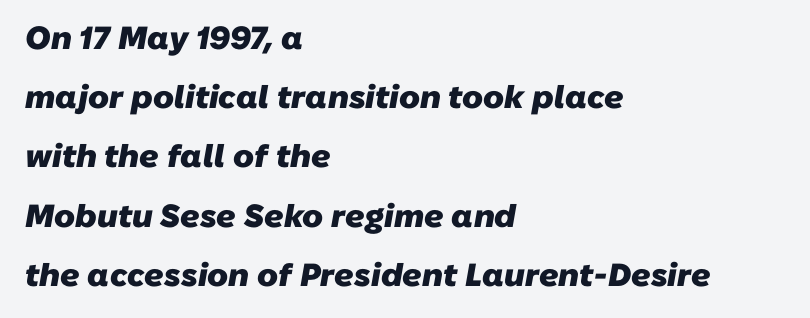
The image shows 32 px heavy sans-serif type; set left-aligned, line spacing 1.85x, normal letter spacing, not underlined; low stroke contrast and a medium x-height.
